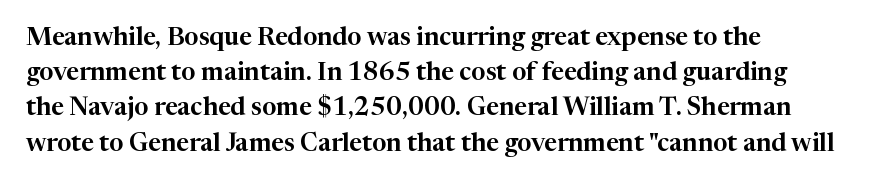
Q: Is the text italic (slanted)? A: No, it is upright.
Q: Is the text underlined? A: No.
Q: How is the paragraph aligned? A: Left-aligned.
Q: Is the spacing between letters normal or unusually wide? A: Normal.
Q: Is the spacing between lines tight, normal or loose? A: Normal.
